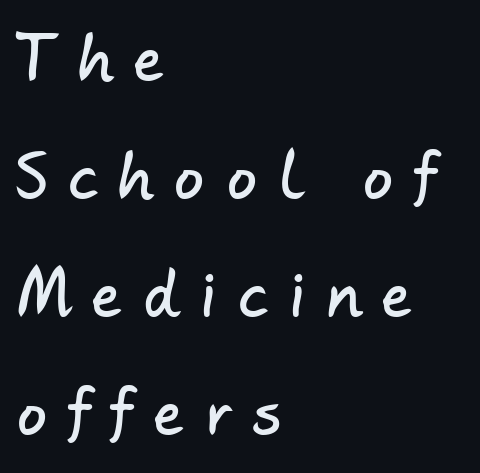
Where is the straight margin? On the left. These lines are composed in type without serifs. Nobody drew a line under any word here. Each new line begins a long way beneath the previous one. Proportional: the letters do not fall into vertical columns.
